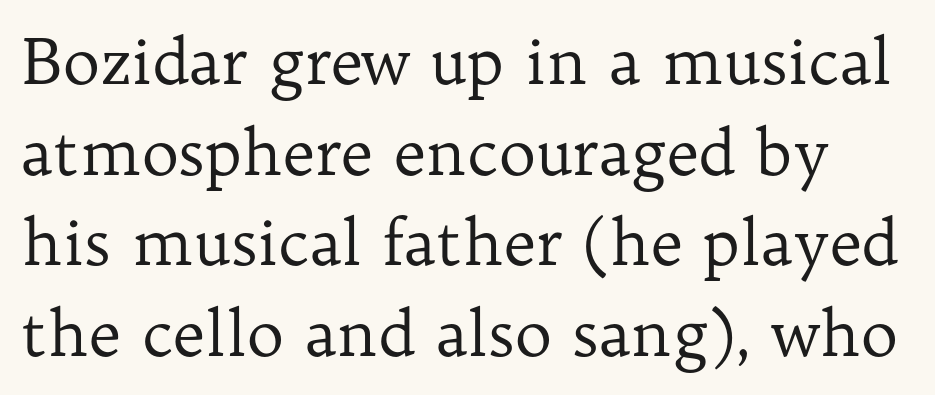
Q: Is the text bold? A: No.
Q: Is the text italic (slanted)? A: No, it is upright.
Q: Is the typeface a serif or a sans-serif typeface? A: Serif.
Q: Is the text underlined? A: No.
Q: Is the spacing between letters normal or unusually wide? A: Normal.
Q: Is the spacing between lines tight, normal or loose? A: Normal.
Q: Width (condensed, normal, or wide)? A: Normal.
Q: Stroke contrast? A: Low.
Q: x-height? A: Medium.
Q: Monospaced? A: No.
